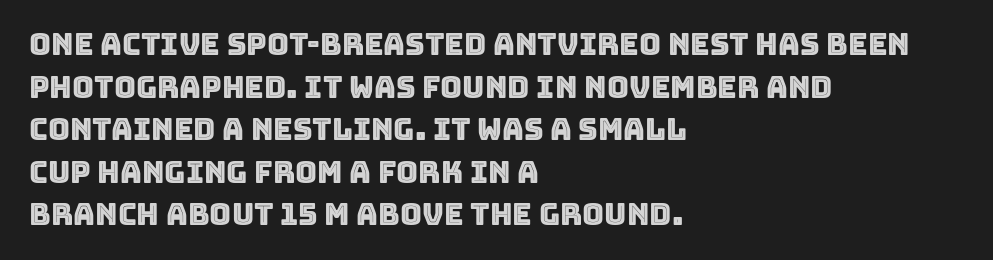
Q: Is the text italic (slanted)? A: No, it is upright.
Q: Is the text underlined? A: No.
Q: How is the paragraph aligned? A: Left-aligned.
Q: Is the spacing between letters normal or unusually wide? A: Normal.
Q: Is the spacing between lines tight, normal or loose? A: Normal.
Q: Width (condensed, normal, or wide)? A: Normal.
Q: x-height? A: Large.
Q: Monospaced? A: No.
